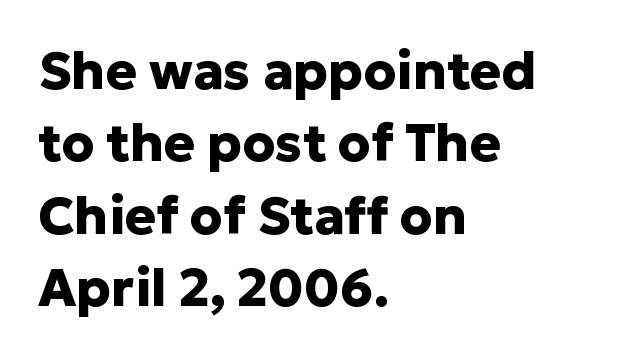
The image shows 52 px heavy sans-serif type, upright; set left-aligned, normal line spacing (1.39x), normal letter spacing, not underlined; low stroke contrast and a medium x-height.
